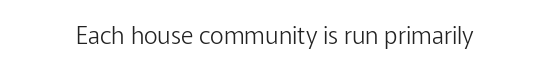
Q: Is the text bold? A: No.
Q: Is the text italic (slanted)? A: No, it is upright.
Q: Is the text underlined? A: No.
Q: Is the spacing between letters normal or unusually wide? A: Normal.
